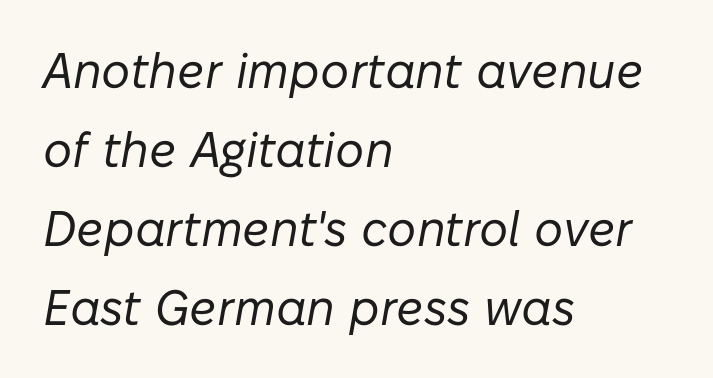
{"italic": "yes", "lean": "right", "slant_degrees": 10, "bold": "no", "weight": "regular", "width": "normal", "stroke_contrast": "low", "x_height": "medium", "monospaced": "no", "underline": "no", "align": "left", "line_spacing": "normal", "line_spacing_ratio": 1.58, "letter_spacing": "normal", "letter_spacing_em": 0.0, "glyph_px": 50}
